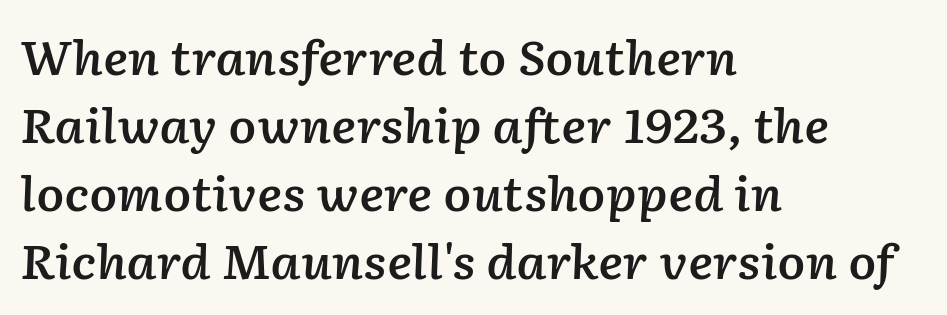
These lines stack with their left ends in a neat column. Here the glyphs are tracked normally, forming tight word shapes. Clear beneath every line of the passage. Italic: yes, the glyphs are oblique. Vertically, the passage feels balanced, rows spaced as you'd expect.
